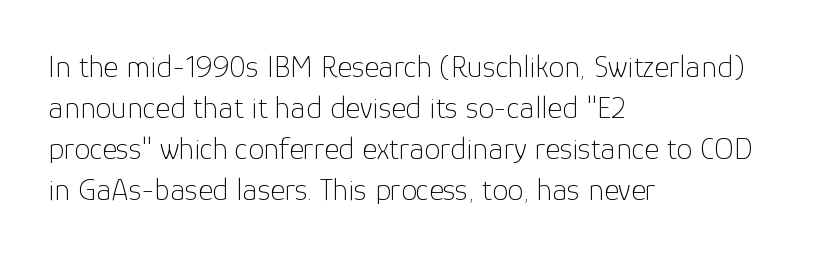
Q: Is the text bold? A: No.
Q: Is the text italic (slanted)? A: No, it is upright.
Q: Is the typeface a serif or a sans-serif typeface? A: Sans-serif.
Q: Is the text underlined? A: No.
Q: How is the paragraph aligned? A: Left-aligned.
Q: Is the spacing between letters normal or unusually wide? A: Normal.
Q: Is the spacing between lines tight, normal or loose? A: Normal.
Q: Width (condensed, normal, or wide)? A: Normal.
Q: Stroke contrast? A: Low.
Q: x-height? A: Medium.
Q: Monospaced? A: No.
